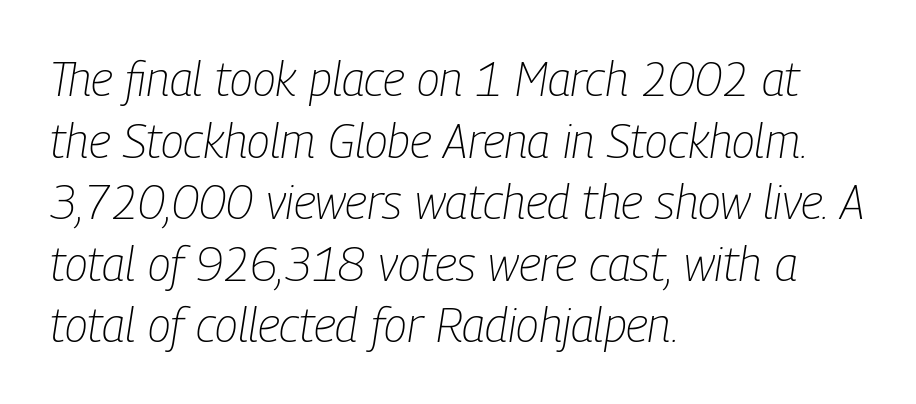
{"italic": "yes", "lean": "right", "slant_degrees": 9, "bold": "no", "weight": "light", "width": "condensed", "stroke_contrast": "low", "x_height": "medium", "monospaced": "no", "underline": "no", "align": "left", "line_spacing": "normal", "line_spacing_ratio": 1.31, "letter_spacing": "normal", "letter_spacing_em": 0.0, "glyph_px": 47}
